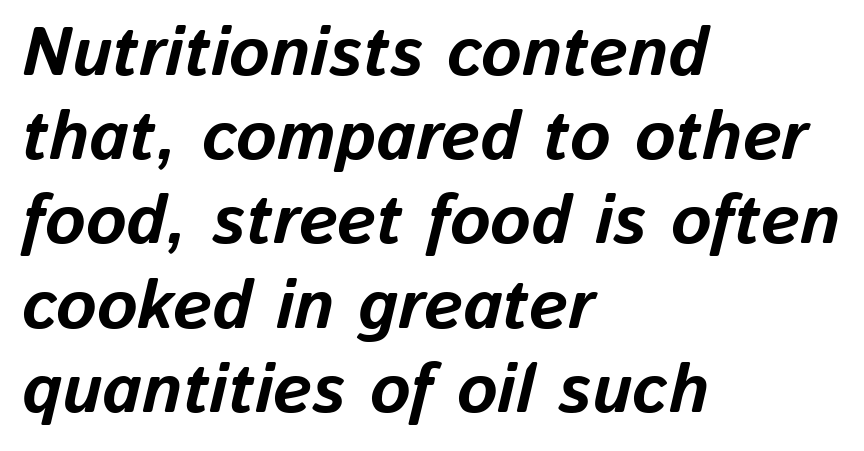
Q: Is the text bold? A: Yes.
Q: Is the text italic (slanted)? A: Yes, it leans right by about 13 degrees.
Q: Is the text underlined? A: No.
Q: How is the paragraph aligned? A: Left-aligned.
Q: Is the spacing between letters normal or unusually wide? A: Normal.
Q: Width (condensed, normal, or wide)? A: Normal.
Q: Stroke contrast? A: Low.
Q: x-height? A: Medium.
Q: Monospaced? A: No.
